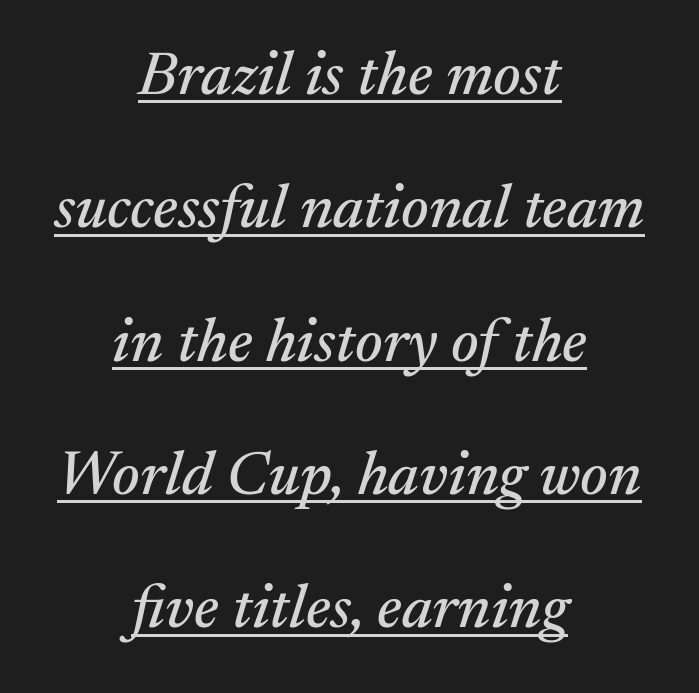
The image shows 62 px serif type, italic (leaning right); set centered, loose line spacing (2.15x), normal letter spacing, underlined; medium stroke contrast and a medium x-height.
